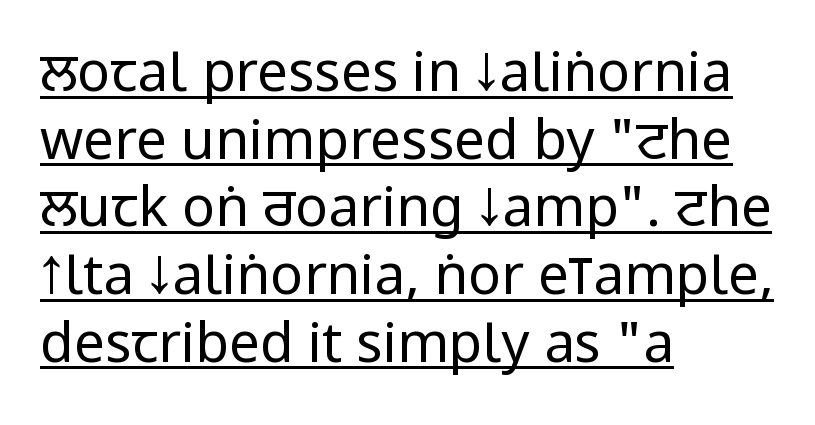
Q: Is the text bold? A: No.
Q: Is the text italic (slanted)? A: No, it is upright.
Q: Is the typeface a serif or a sans-serif typeface? A: Sans-serif.
Q: Is the text underlined? A: Yes.
Q: How is the paragraph aligned? A: Left-aligned.
Q: Is the spacing between letters normal or unusually wide? A: Normal.
Q: Width (condensed, normal, or wide)? A: Condensed.
Q: Stroke contrast? A: Low.
